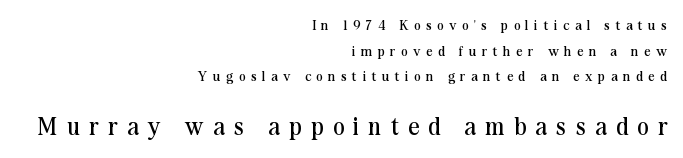
These lines are set flush right with a ragged left edge. Beneath every word, the page is bare. Do the letters lean? They stand straight. The rendering inserts visible extra space after every character. The passage shown is not bold in any degree.
